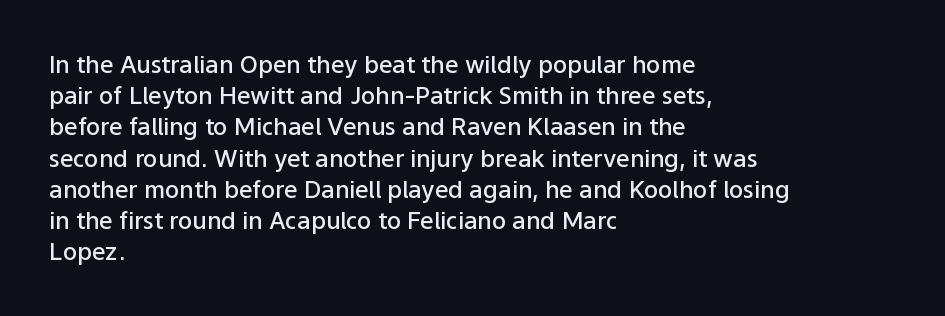
The image shows 24 px text type, upright; set left-aligned, normal line spacing (1.3x), normal letter spacing, not underlined.
